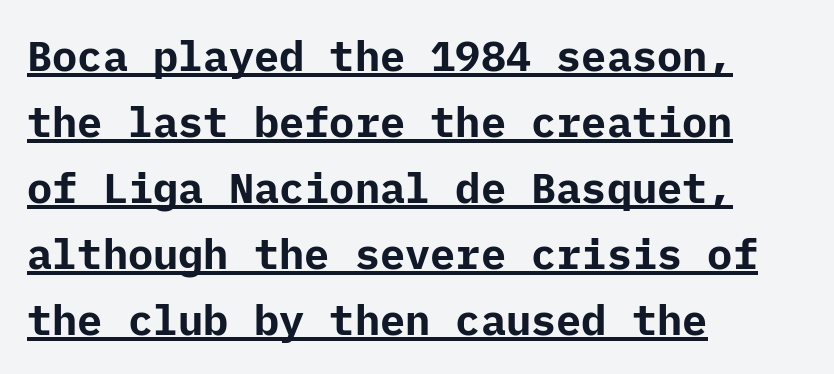
The image shows 42 px bold sans-serif type, upright; set left-aligned, normal line spacing (1.57x), normal letter spacing, underlined; low stroke contrast and a medium x-height.
